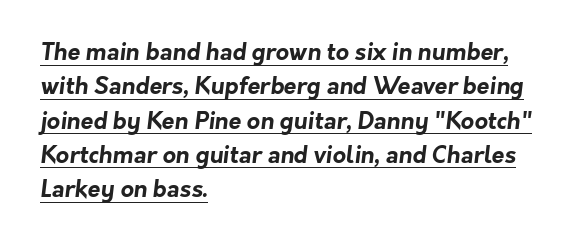
Q: Is the text bold? A: Yes.
Q: Is the text underlined? A: Yes.
Q: How is the paragraph aligned? A: Left-aligned.
Q: Is the spacing between letters normal or unusually wide? A: Normal.
Q: Is the spacing between lines tight, normal or loose? A: Normal.
